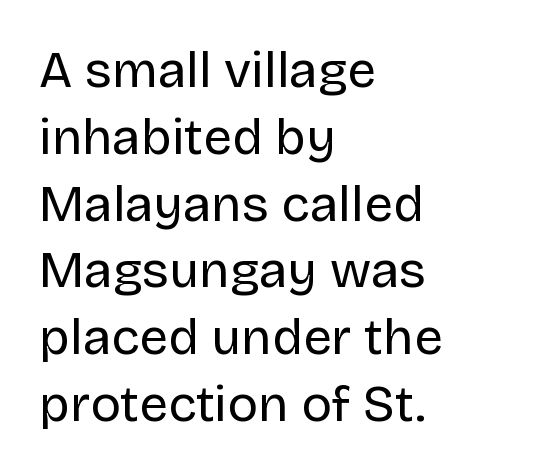
The image shows 51 px regular-weight sans-serif type, upright; set left-aligned, normal line spacing (1.31x), normal letter spacing, not underlined; low stroke contrast and a large x-height.
